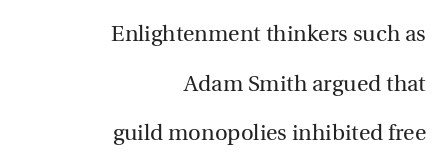
The rag falls on the left side of this text block. Notice how the stems are strictly vertical — no italics here. If you measured baseline to baseline, you'd find a long distance. Check the space under the baseline: it is left empty.
